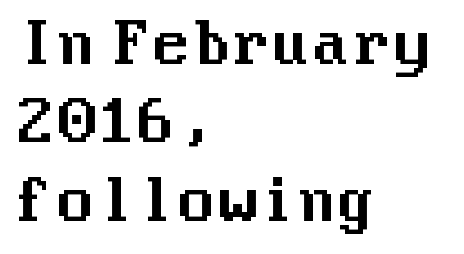
Typographically, this falls in the sans-serif category. Tracking here is standard; glyphs follow each other at the usual distance. The specimen reads as upright at a glance. The space between consecutive lines is moderate. The gap between lines stays unmarked. This rendering uses left alignment, leaving the right contour irregular.
